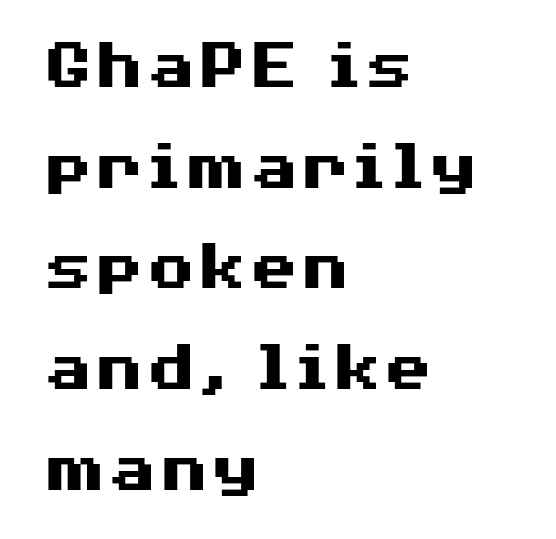
{"serif": "no", "italic": "no", "bold": "yes", "weight": "heavy", "width": "wide", "stroke_contrast": "medium", "x_height": "medium", "monospaced": "no", "underline": "no", "align": "left", "line_spacing": "normal", "line_spacing_ratio": 1.36, "letter_spacing": "normal", "letter_spacing_em": 0.0, "glyph_px": 74}
